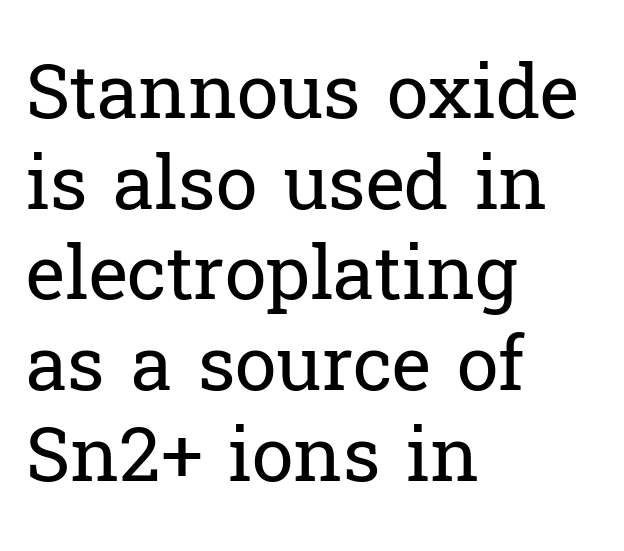
{"serif": "yes", "italic": "no", "bold": "no", "weight": "regular", "width": "normal", "stroke_contrast": "low", "x_height": "medium", "monospaced": "no", "underline": "no", "align": "left", "line_spacing_ratio": 1.21, "letter_spacing": "normal", "letter_spacing_em": 0.0, "glyph_px": 75}
